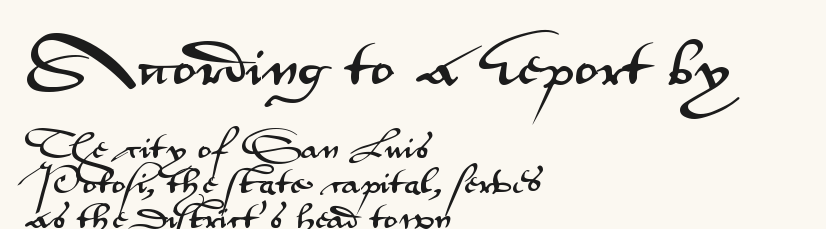
The image shows 50 px wide sans-serif type; set left-aligned, line spacing 1.19x, normal letter spacing, not underlined; the first (top) block is 1.72x larger; medium stroke contrast and a small x-height.
